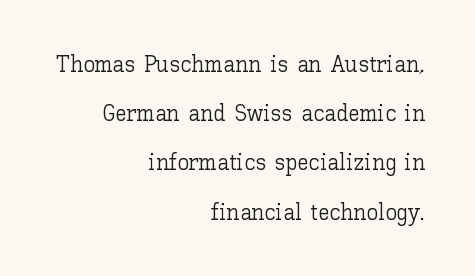
{"italic": "no", "bold": "no", "underline": "no", "align": "right", "line_spacing": "loose", "line_spacing_ratio": 2.14, "letter_spacing": "normal", "letter_spacing_em": 0.0, "glyph_px": 23}
